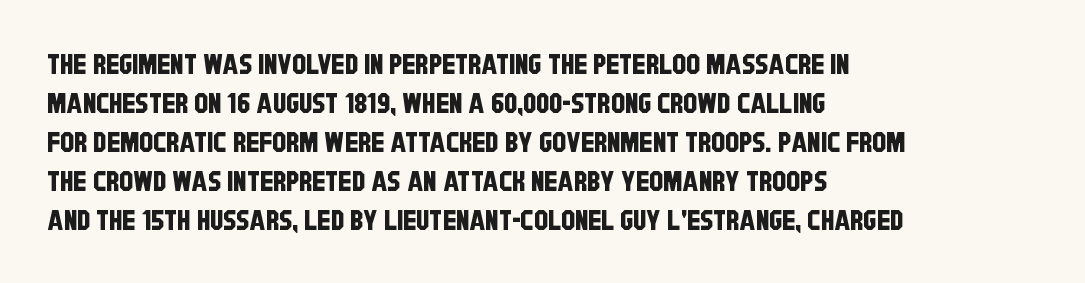
The image shows 28 px condensed sans-serif type; set left-aligned, normal line spacing (1.39x), normal letter spacing, not underlined; low stroke contrast and a large x-height.
